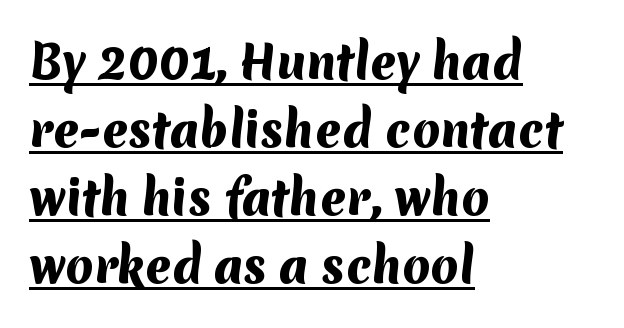
The face used here has the dense, thick strokes of a bold. Looks like regular typesetting: each glyph gets only the width it needs. The typesetter has applied underlining to the passage shown. Type style note: lacks serifs. Normally led — the rows are evenly, conventionally spaced. Compared with typical body copy, the letter spacing here is the same.
